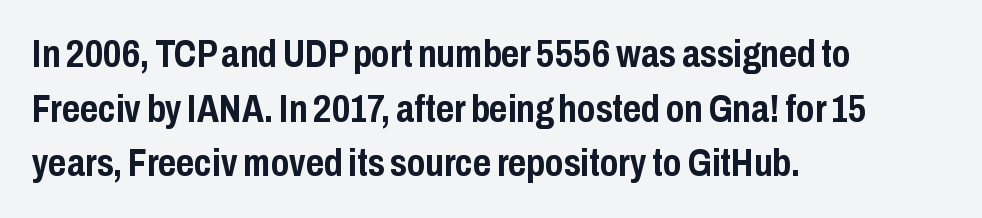
A typesetter would mark this as roman, not italic. In CSS terms this would be text-align: left. Line spacing here is normal. The passage shown is not underscored anywhere. Here the designer chose a conventional face with non-uniform glyph widths. The characters display no serif detailing; their extremities are plain.
